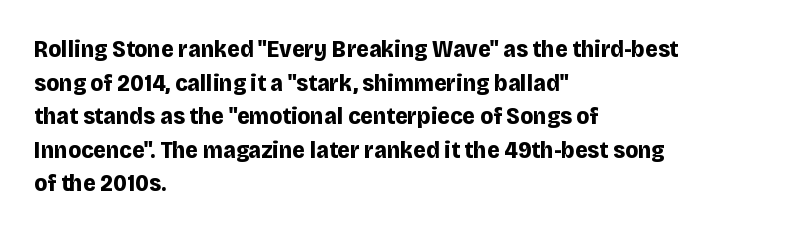
{"italic": "no", "bold": "yes", "underline": "no", "align": "left", "line_spacing": "normal", "line_spacing_ratio": 1.4, "letter_spacing": "normal", "letter_spacing_em": 0.0, "glyph_px": 24}
